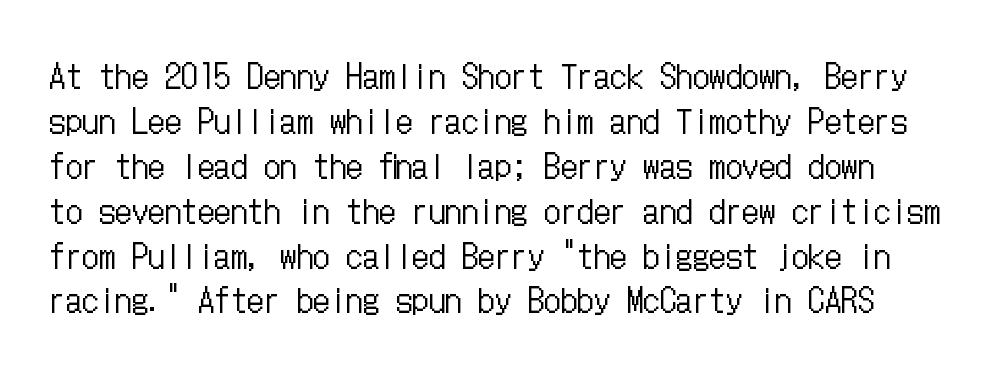
Between one letter and the next there's only the usual sliver of space. The typesetting does not lean heavy: it is not bold. The font's upright variant was chosen for this text. The foot of each line stays bare and open.
